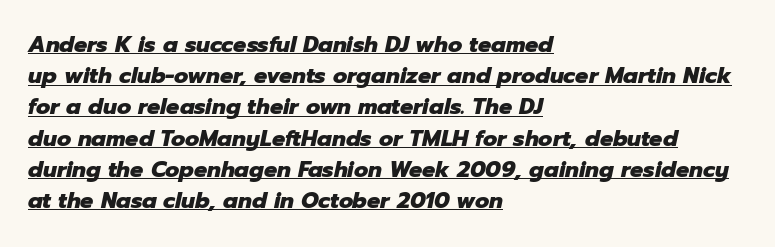
Q: Is the text bold? A: Yes.
Q: Is the text italic (slanted)? A: Yes, it leans right by about 12 degrees.
Q: Is the text underlined? A: Yes.
Q: How is the paragraph aligned? A: Left-aligned.
Q: Is the spacing between letters normal or unusually wide? A: Normal.
Q: Is the spacing between lines tight, normal or loose? A: Normal.
